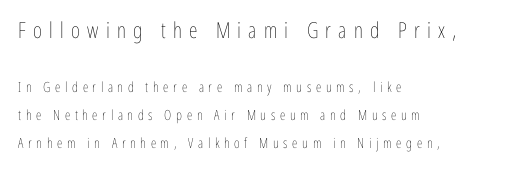
Q: Is the text bold? A: No.
Q: Is the text italic (slanted)? A: No, it is upright.
Q: Is the text underlined? A: No.
Q: How is the paragraph aligned? A: Left-aligned.
Q: Is the spacing between letters normal or unusually wide? A: Unusually wide.
Q: Is the spacing between lines tight, normal or loose? A: Loose.
Q: Which block of text is set in a larger size, the first (top) or the second (bottom)? A: The first (top) one.
